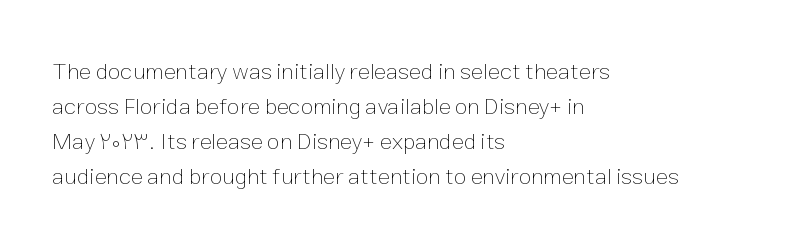
{"italic": "no", "bold": "no", "underline": "no", "align": "left", "line_spacing": "normal", "line_spacing_ratio": 1.52, "letter_spacing": "normal", "letter_spacing_em": 0.0, "glyph_px": 23}
